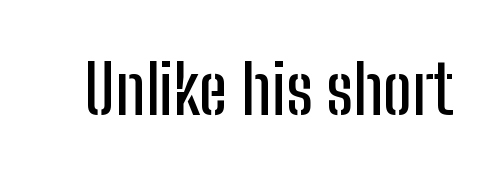
The image shows 68 px condensed sans-serif type, upright; set normal letter spacing, not underlined; low stroke contrast and a medium x-height.
